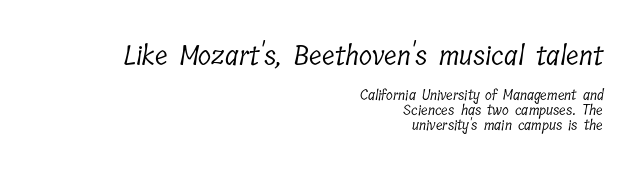
{"bold": "no", "underline": "no", "align": "right", "line_spacing": "tight", "line_spacing_ratio": 1.07, "letter_spacing": "normal", "letter_spacing_em": 0.0, "larger_block": "first", "size_ratio": 1.93, "glyph_px": 27}
